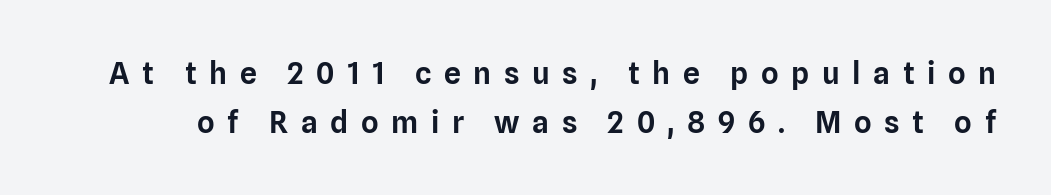
The image shows 30 px sans-serif type, upright; set normal line spacing (1.63x), unusually wide letter spacing (+0.42 em), not underlined; low stroke contrast and a medium x-height.
